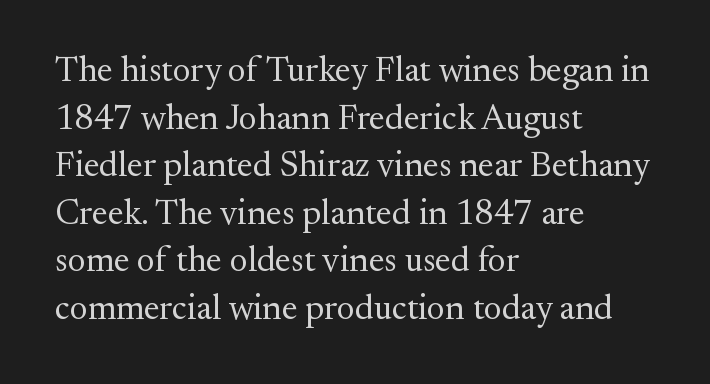
The strokes carry an ordinary text weight at most. The lettering holds an erect, upright posture throughout. Lines of text with bare space underneath. The lines sit at an ordinary, default distance from one another. Does the copy run flush right? No — it runs flush left. The face used here is seriffed, in the tradition of book romans.
